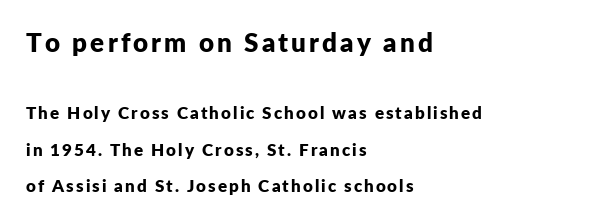
The image shows 26 px bold type, upright; set left-aligned, loose line spacing (2.14x), not underlined; the first (top) block is 1.53x larger.
